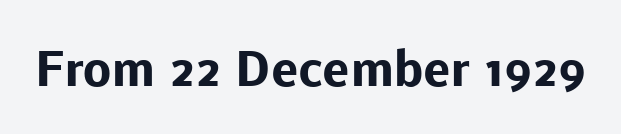
When letters stand straight like this, we call the style roman or upright. Varying glyph widths throughout — classic text-font behaviour. These lines keep a tight, regular rhythm from letter to letter. The rendering shows plain stroke endings on the letterforms — a sans-serif design. Bold? Absolutely — the strokes are thick and heavy.
